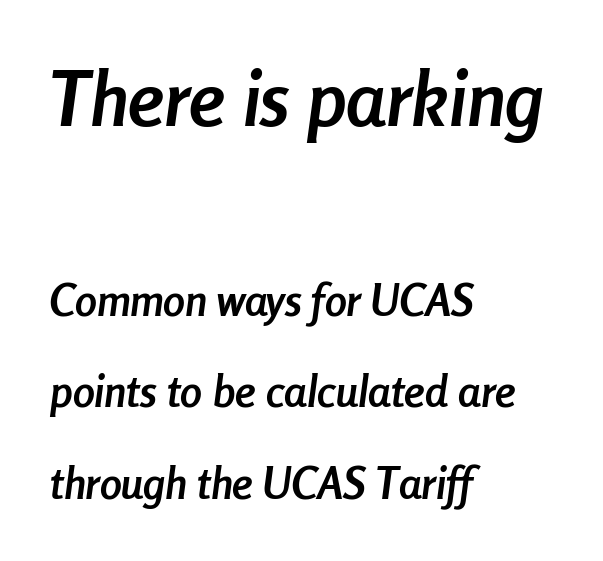
Underline: absent. Short and long lines alike share a common starting point at left. The face used here is rendered with its standard letterfit. Line spacing here is loose.
